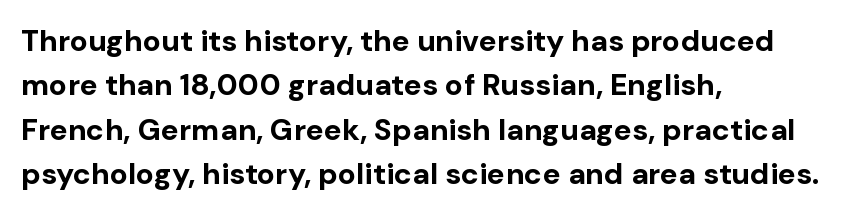
Q: Is the text bold? A: Yes.
Q: Is the text italic (slanted)? A: No, it is upright.
Q: Is the typeface a serif or a sans-serif typeface? A: Sans-serif.
Q: Is the text underlined? A: No.
Q: How is the paragraph aligned? A: Left-aligned.
Q: Is the spacing between letters normal or unusually wide? A: Normal.
Q: Is the spacing between lines tight, normal or loose? A: Normal.
Q: Width (condensed, normal, or wide)? A: Normal.
Q: Stroke contrast? A: Low.
Q: x-height? A: Medium.
Q: Monospaced? A: No.
